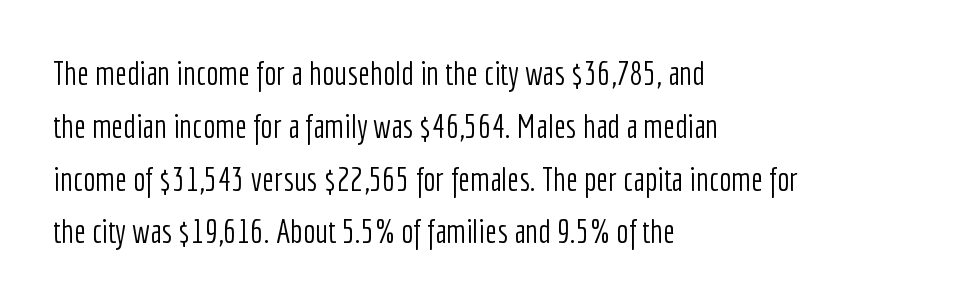
The image shows 33 px light, condensed sans-serif type, upright; set left-aligned, normal line spacing (1.6x), normal letter spacing, not underlined; low stroke contrast and a medium x-height.
